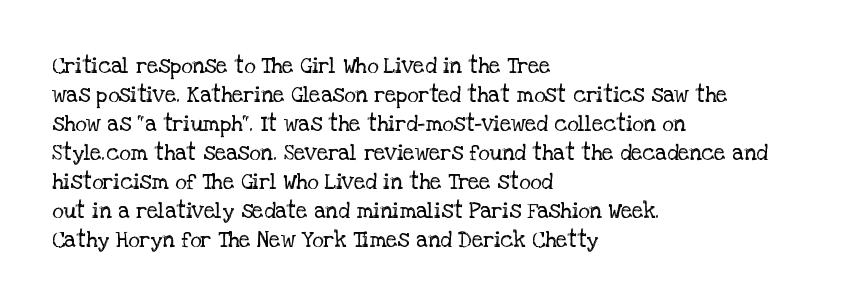
The image shows 22 px text type, upright; set left-aligned, normal line spacing (1.32x), normal letter spacing, not underlined.
